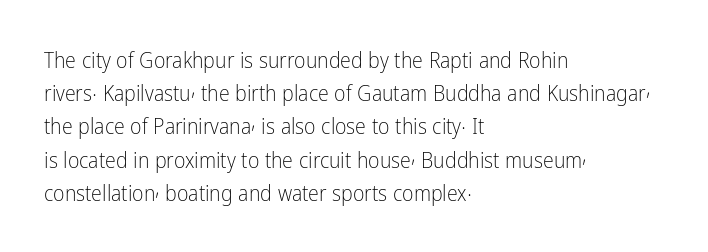
Tall strokes in this sample are plumb rather than angled. Weight: regular or lighter. Tracking value appears to be zero — textbook default spacing. The passage shown stacks its lines at a standard gap. The lines in this sample share a left origin and differ only in where they stop. Anything drawn beneath the words? Only blank space.
